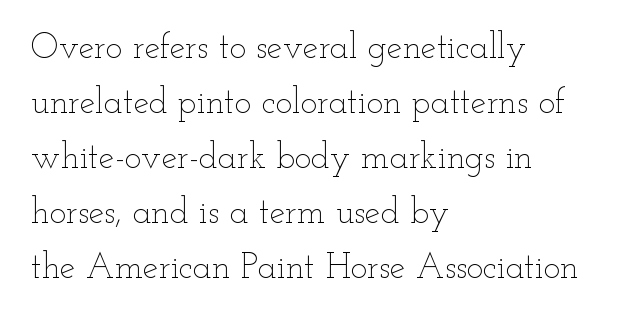
The image shows 35 px thin, wide type, upright; set left-aligned, normal line spacing (1.57x), normal letter spacing, not underlined; low stroke contrast and a small x-height.
